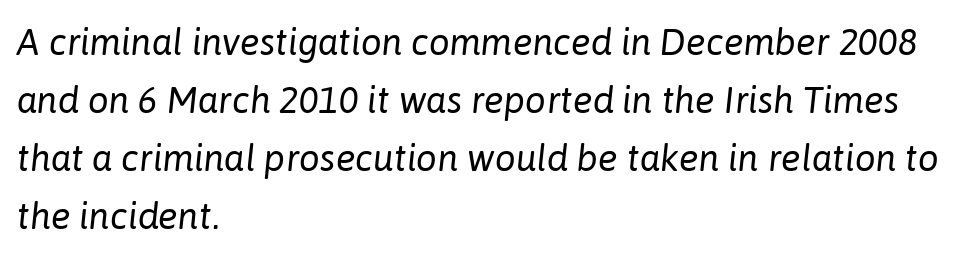
The font is comparable to plain body text, perhaps lighter. A typesetter would call this proportional, since set widths differ per character. Glyph-to-glyph distance matches everyday printed text. The zone under the glyphs is completely vacant. Line beginnings align vertically; line endings do not. Vertically, the passage feels balanced, rows spaced as you'd expect.
